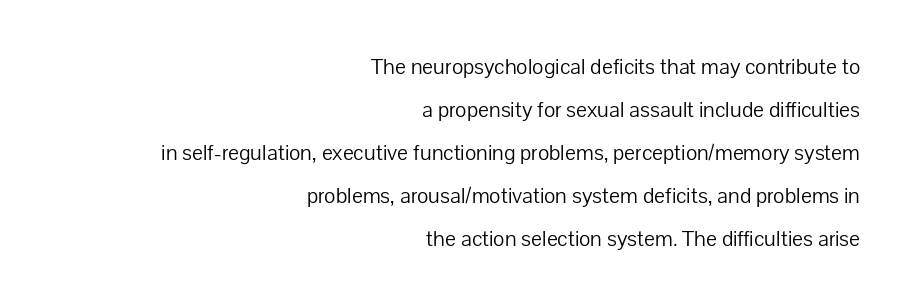
The image shows 23 px text type, upright; set right-aligned, line spacing 1.87x, normal letter spacing, not underlined.
